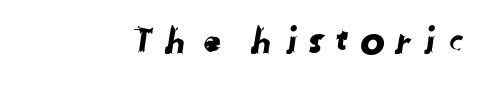
The face used here is a sans, in the tradition of grotesques and geometrics. Unmarked baselines from the first word to the last. The passage shown has open, widely tracked lettering throughout. Is this a fixed-width face? No — the glyphs have proportional, varying widths.
